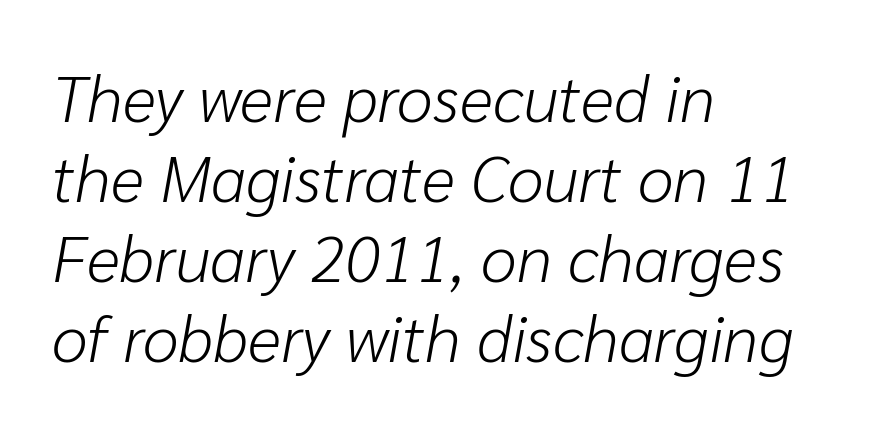
The letters advance in unequal steps, a hallmark of proportional type. Caption: face not bold, strokes unweighted. An italicized treatment has been applied to the whole sample. Tracking here is standard; glyphs follow each other at the usual distance. Notice how the passage keeps a crisp vertical edge on the left only.
